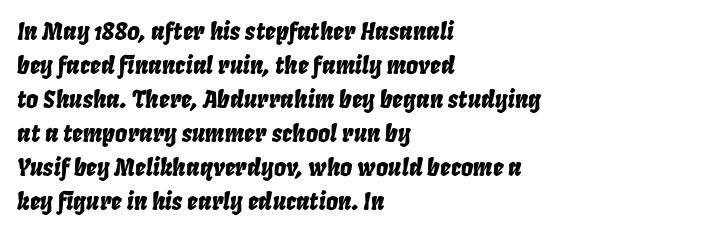
The image shows 24 px text type, italic (leaning right); set left-aligned, normal line spacing (1.42x), normal letter spacing, not underlined.
